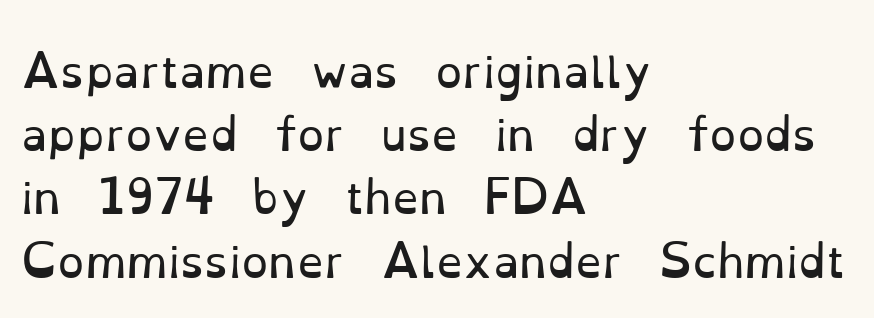
{"serif": "yes", "italic": "no", "bold": "no", "weight": "regular", "width": "normal", "stroke_contrast": "low", "x_height": "small", "monospaced": "no", "underline": "no", "align": "left", "line_spacing": "normal", "line_spacing_ratio": 1.47, "letter_spacing": "normal", "letter_spacing_em": 0.0, "glyph_px": 43}
